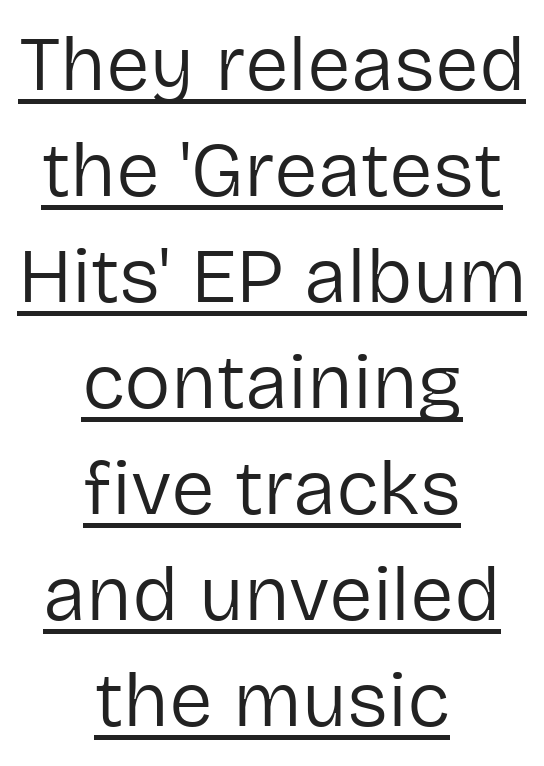
Q: Is the text bold? A: No.
Q: Is the text italic (slanted)? A: No, it is upright.
Q: Is the typeface a serif or a sans-serif typeface? A: Sans-serif.
Q: Is the text underlined? A: Yes.
Q: How is the paragraph aligned? A: Centered.
Q: Is the spacing between letters normal or unusually wide? A: Normal.
Q: Is the spacing between lines tight, normal or loose? A: Normal.
Q: Width (condensed, normal, or wide)? A: Normal.
Q: Stroke contrast? A: Low.
Q: x-height? A: Medium.
Q: Monospaced? A: No.
